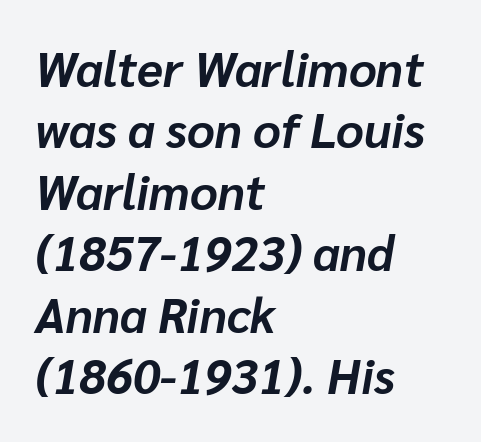
{"italic": "yes", "lean": "right", "slant_degrees": 10, "bold": "yes", "weight": "bold", "width": "normal", "stroke_contrast": "low", "x_height": "medium", "monospaced": "no", "underline": "no", "align": "left", "line_spacing": "normal", "line_spacing_ratio": 1.28, "letter_spacing": "normal", "letter_spacing_em": 0.0, "glyph_px": 48}
